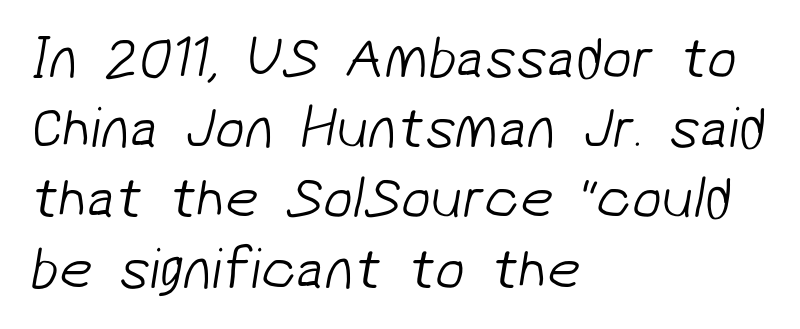
{"serif": "no", "bold": "no", "weight": "light", "width": "normal", "stroke_contrast": "low", "x_height": "medium", "monospaced": "no", "underline": "no", "align": "left", "line_spacing_ratio": 1.19, "letter_spacing": "normal", "letter_spacing_em": 0.0, "glyph_px": 59}
